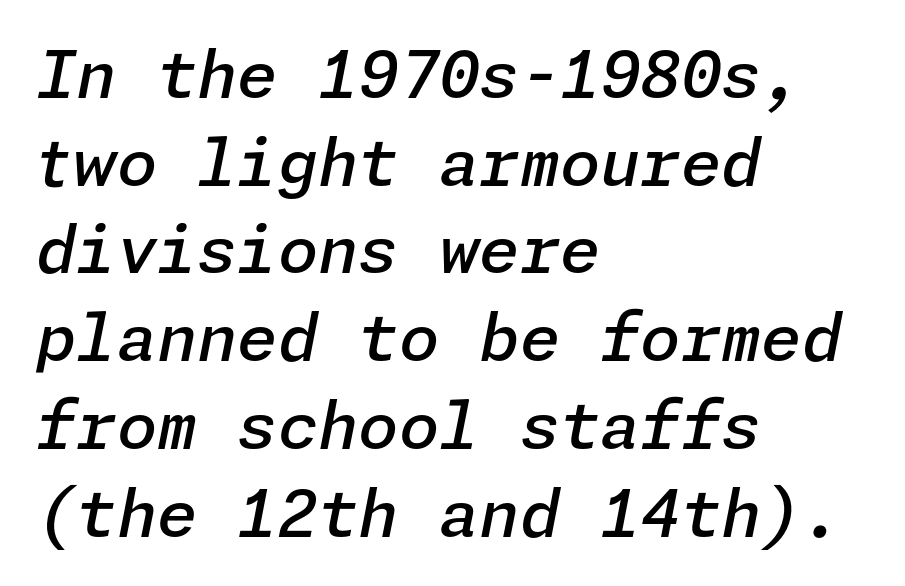
The image shows 65 px semibold type, italic (leaning right); set left-aligned, normal line spacing (1.35x), normal letter spacing, not underlined; low stroke contrast and a medium x-height.
